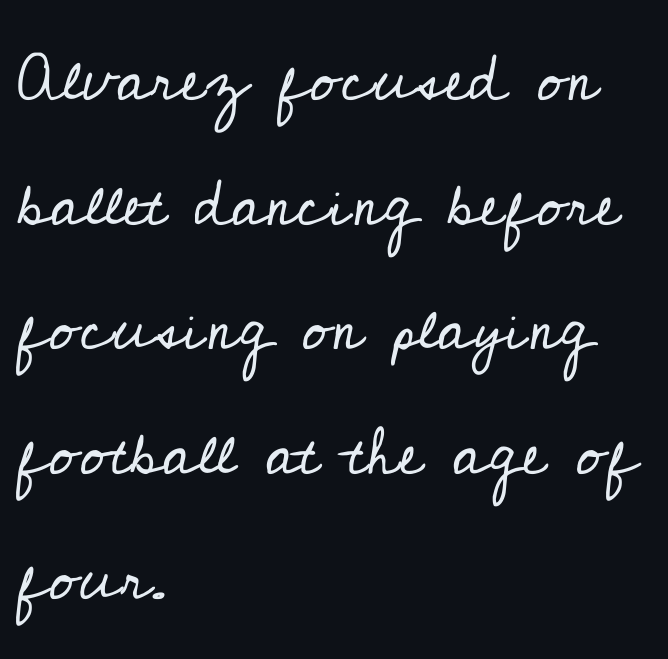
Q: Is the text bold? A: No.
Q: Is the text italic (slanted)? A: Yes.
Q: Is the typeface a serif or a sans-serif typeface? A: Serif.
Q: Is the text underlined? A: No.
Q: How is the paragraph aligned? A: Left-aligned.
Q: Is the spacing between letters normal or unusually wide? A: Normal.
Q: Width (condensed, normal, or wide)? A: Normal.
Q: Stroke contrast? A: Low.
Q: x-height? A: Small.
Q: Monospaced? A: No.
